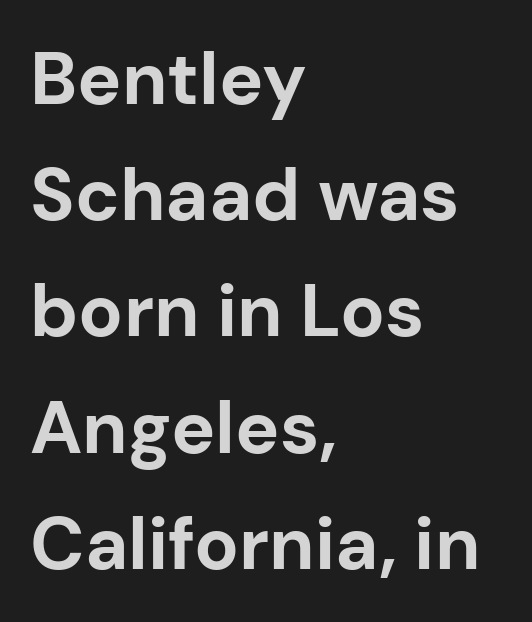
The image shows 74 px bold sans-serif type, upright; set left-aligned, normal line spacing (1.57x), normal letter spacing, not underlined; low stroke contrast and a medium x-height.
